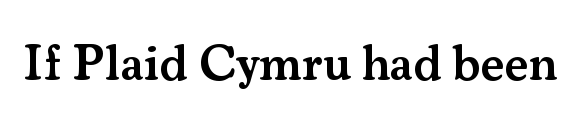
When letters stand straight like this, we call the style roman or upright. Firm but not heavy-handed strokes: this text is semibold. Classification — serif. Letter spacing: default. The face used here is proportionally spaced, like ordinary book or web type.
